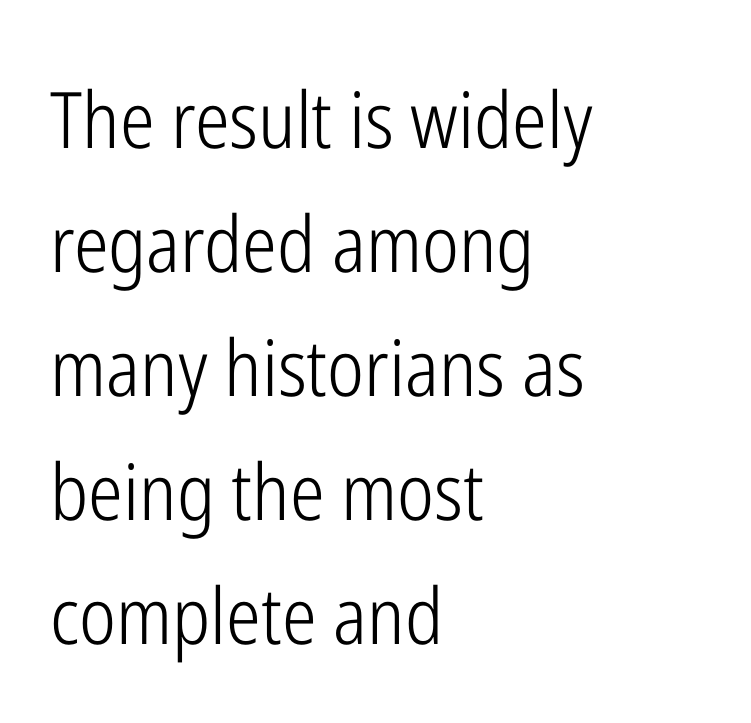
The image shows 78 px light, condensed sans-serif type, upright; set left-aligned, normal line spacing (1.59x), normal letter spacing, not underlined; low stroke contrast and a medium x-height.
